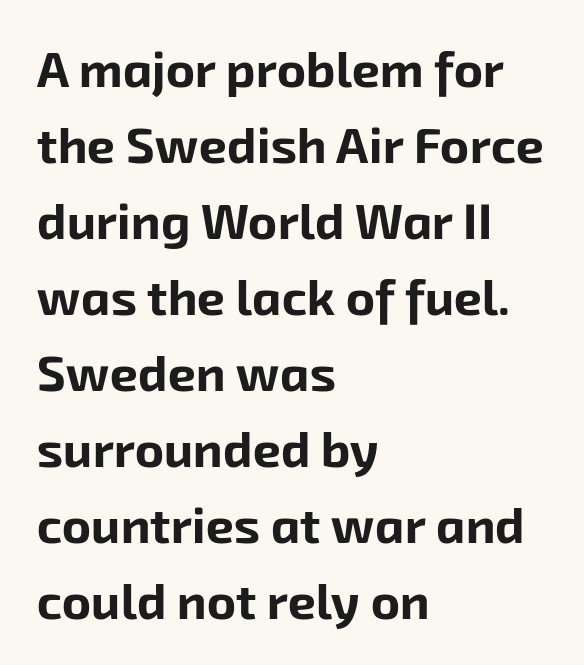
Q: Is the text bold? A: Yes.
Q: Is the typeface a serif or a sans-serif typeface? A: Sans-serif.
Q: Is the text underlined? A: No.
Q: How is the paragraph aligned? A: Left-aligned.
Q: Is the spacing between letters normal or unusually wide? A: Normal.
Q: Is the spacing between lines tight, normal or loose? A: Normal.
Q: Width (condensed, normal, or wide)? A: Normal.
Q: Stroke contrast? A: Low.
Q: x-height? A: Medium.
Q: Monospaced? A: No.
